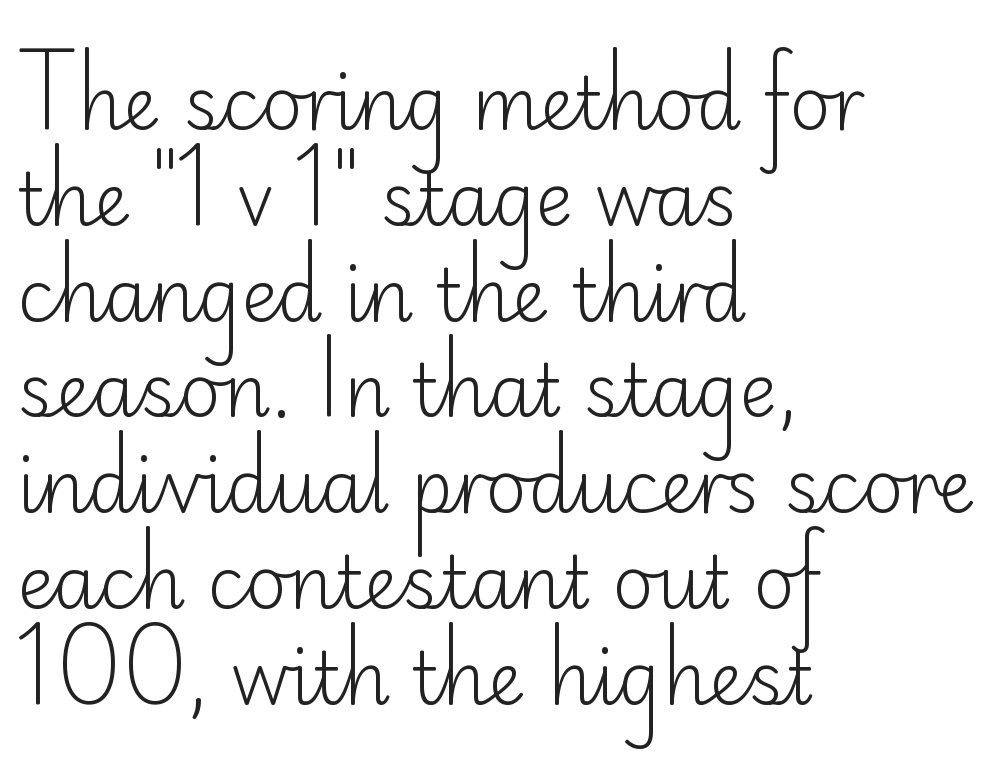
Quick note: underline off. Is the stroke heavy? The answer is a plain regular-or-lighter. A student would call this left alignment; a typographer would say flush left, rag right. In terms of posture, this sample is upright. Serifs: no, the terminals of the letterforms are clean.
